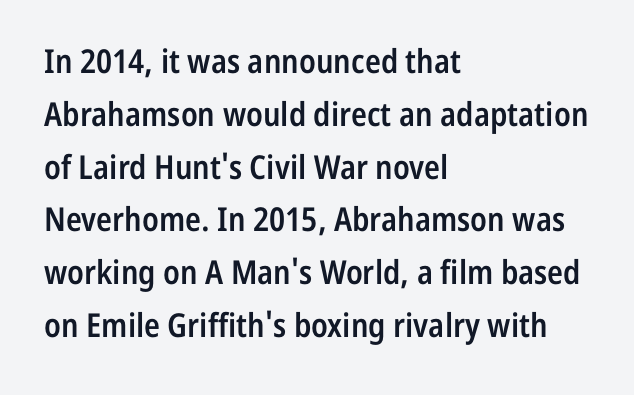
Compared with typical body copy, the letter spacing here is the same. Rendered with straight, roman letterforms. Character widths vary here, with narrow letters taking less room than wide ones. The rag falls on the right side of this text block.
